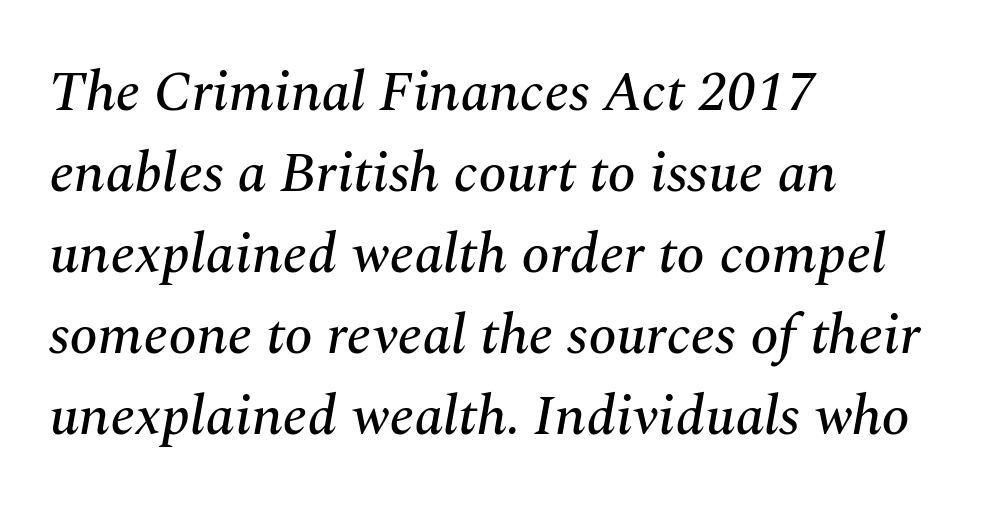
The rendering applies a slant to the glyphs. Small tapered or slab feet sit at the stroke ends, so this counts as serif. This sample uses plain, unmodified letter spacing. If you measured baseline to baseline, you'd find a middling distance. Is this a fixed-width face? No — the glyphs have proportional, varying widths.
